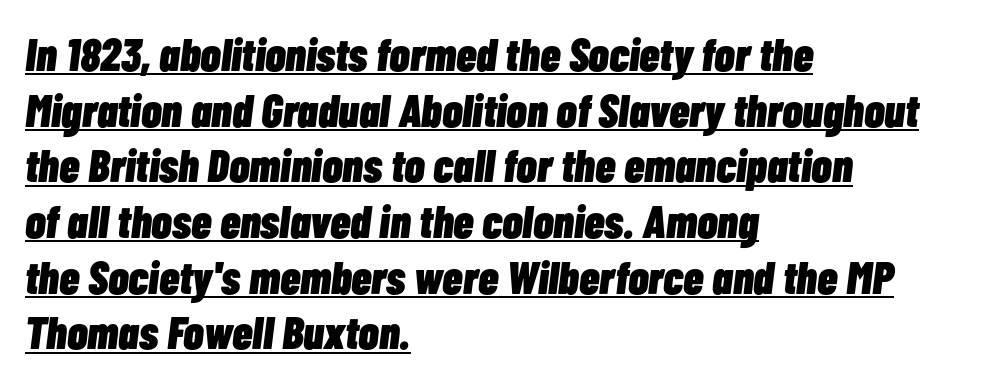
Yep, that's italic — everything's leaning. Somebody hit Ctrl+U on this one — the words are underlined. Note the varied advance widths — an 'i' is clearly narrower than an 'm'. Alignment: flush left.
